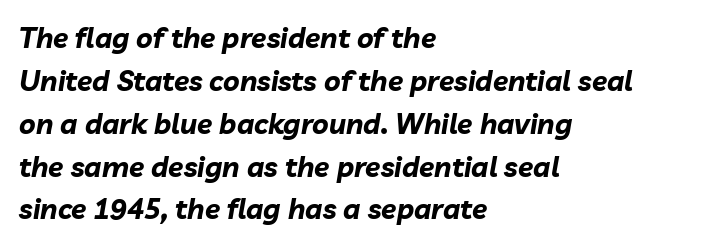
Q: Is the text bold? A: Yes.
Q: Is the text italic (slanted)? A: Yes, it leans right by about 10 degrees.
Q: Is the text underlined? A: No.
Q: How is the paragraph aligned? A: Left-aligned.
Q: Is the spacing between letters normal or unusually wide? A: Normal.
Q: Is the spacing between lines tight, normal or loose? A: Normal.
Q: Width (condensed, normal, or wide)? A: Normal.
Q: Stroke contrast? A: Low.
Q: x-height? A: Medium.
Q: Monospaced? A: No.
